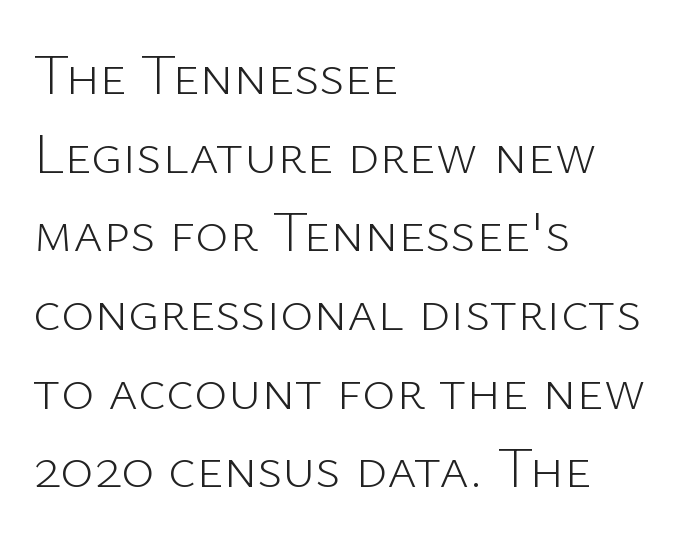
The image shows 57 px light sans-serif type, upright; set left-aligned, normal line spacing (1.38x), normal letter spacing, not underlined; low stroke contrast and a medium x-height.
